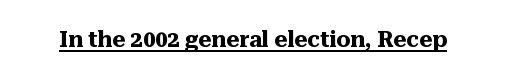
The image shows 22 px bold type, upright; set normal letter spacing, underlined.
